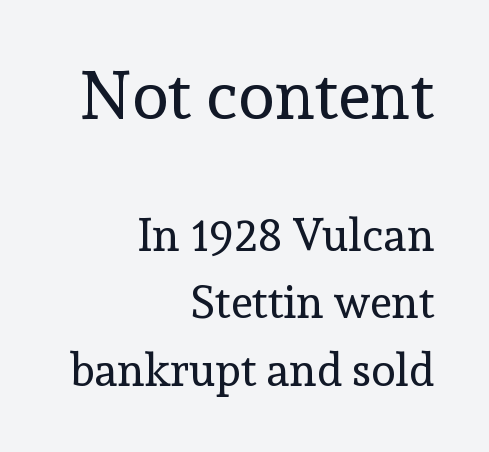
Q: Is the text bold? A: No.
Q: Is the text italic (slanted)? A: No, it is upright.
Q: Is the typeface a serif or a sans-serif typeface? A: Serif.
Q: Is the text underlined? A: No.
Q: How is the paragraph aligned? A: Right-aligned.
Q: Is the spacing between letters normal or unusually wide? A: Normal.
Q: Is the spacing between lines tight, normal or loose? A: Normal.
Q: Which block of text is set in a larger size, the first (top) or the second (bottom)? A: The first (top) one.
Q: Width (condensed, normal, or wide)? A: Normal.
Q: x-height? A: Medium.
Q: Monospaced? A: No.
